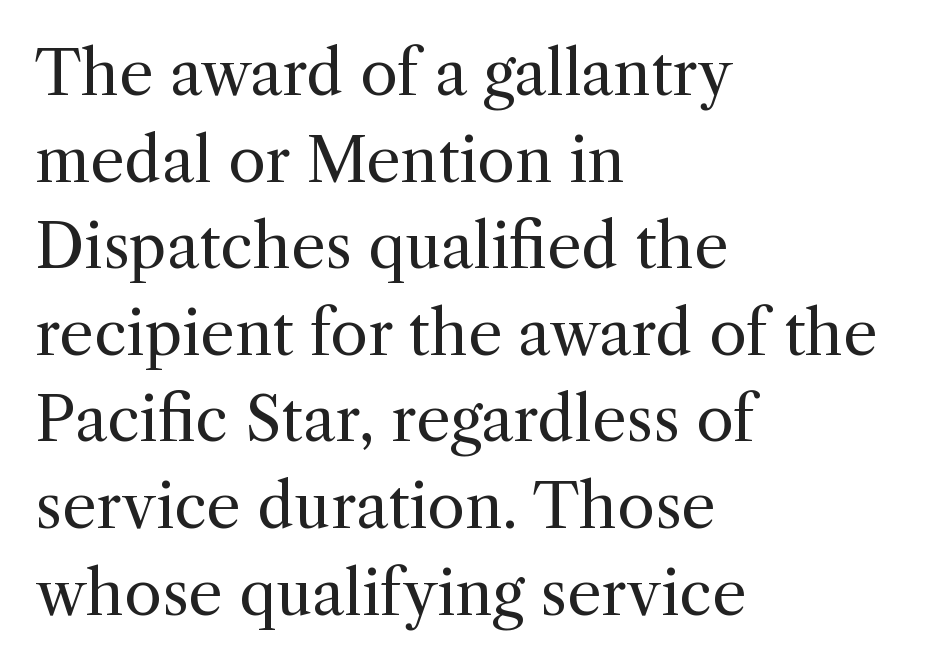
The image shows 61 px regular-weight serif type, upright; set left-aligned, normal line spacing (1.42x), normal letter spacing, not underlined; a medium x-height.
